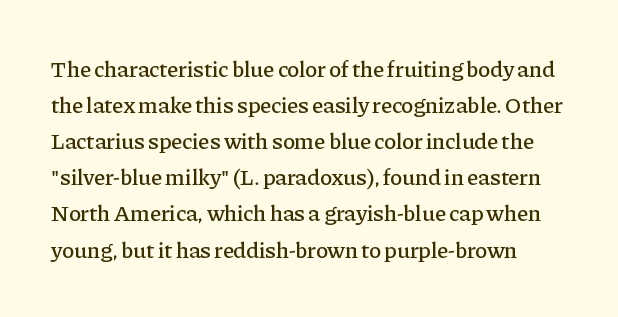
Q: Is the text italic (slanted)? A: No, it is upright.
Q: Is the text underlined? A: No.
Q: Is the spacing between letters normal or unusually wide? A: Normal.
Q: Is the spacing between lines tight, normal or loose? A: Normal.
